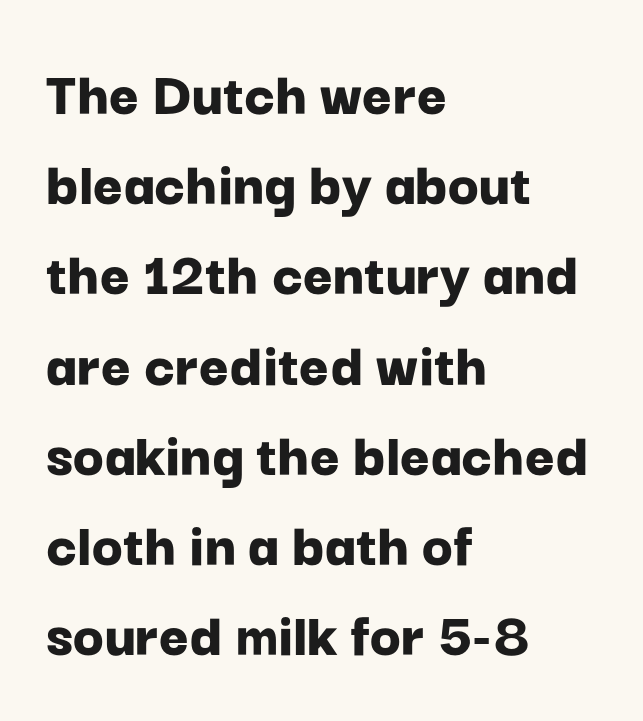
The image shows 64 px bold sans-serif type, upright; set left-aligned, normal line spacing (1.41x), normal letter spacing, not underlined; low stroke contrast and a medium x-height.
